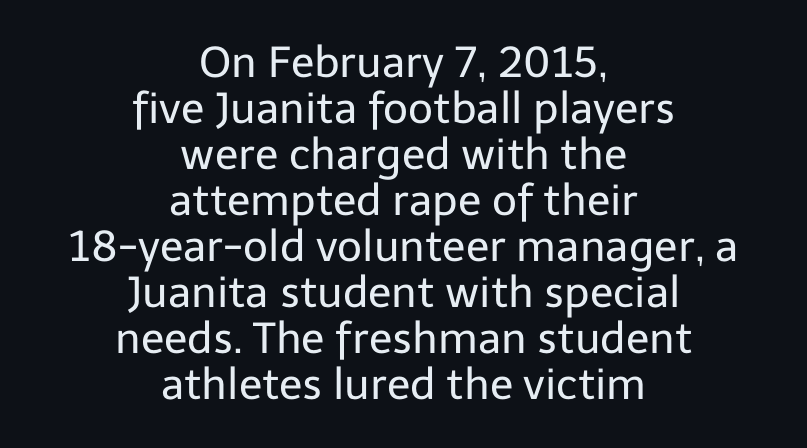
Q: Is the text bold? A: No.
Q: Is the text italic (slanted)? A: No, it is upright.
Q: Is the typeface a serif or a sans-serif typeface? A: Sans-serif.
Q: Is the text underlined? A: No.
Q: How is the paragraph aligned? A: Centered.
Q: Is the spacing between letters normal or unusually wide? A: Normal.
Q: Is the spacing between lines tight, normal or loose? A: Tight.
Q: Width (condensed, normal, or wide)? A: Normal.
Q: Stroke contrast? A: Low.
Q: x-height? A: Medium.
Q: Monospaced? A: No.
